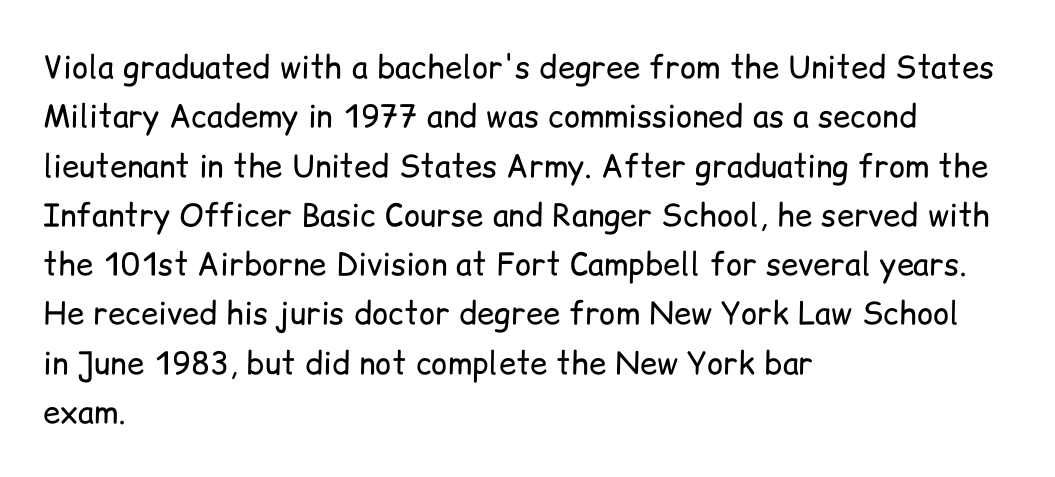
The image shows 31 px regular-weight sans-serif type, upright; set left-aligned, normal line spacing (1.59x), normal letter spacing, not underlined; low stroke contrast and a medium x-height.
